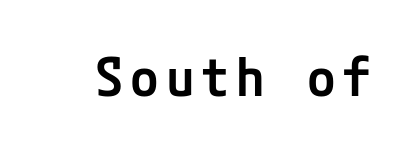
{"serif": "no", "italic": "no", "bold": "semi", "weight": "semibold", "width": "normal", "stroke_contrast": "low", "x_height": "medium", "underline": "no", "glyph_px": 52}
